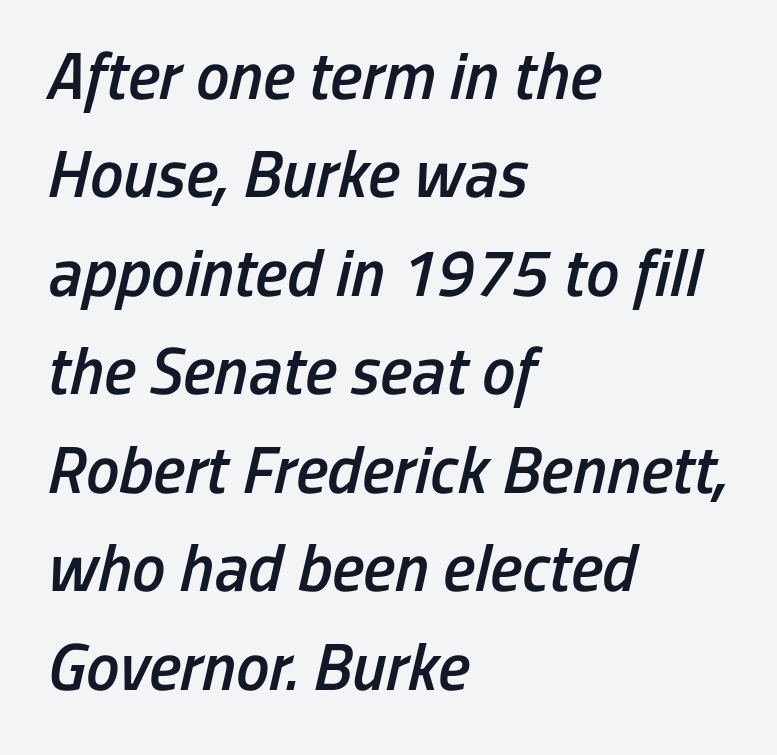
Q: Is the text bold? A: Semi-bold.
Q: Is the text italic (slanted)? A: Yes, it leans right by about 13 degrees.
Q: Is the text underlined? A: No.
Q: How is the paragraph aligned? A: Left-aligned.
Q: Is the spacing between letters normal or unusually wide? A: Normal.
Q: Is the spacing between lines tight, normal or loose? A: Normal.
Q: Width (condensed, normal, or wide)? A: Condensed.
Q: Stroke contrast? A: Low.
Q: x-height? A: Medium.
Q: Monospaced? A: No.
